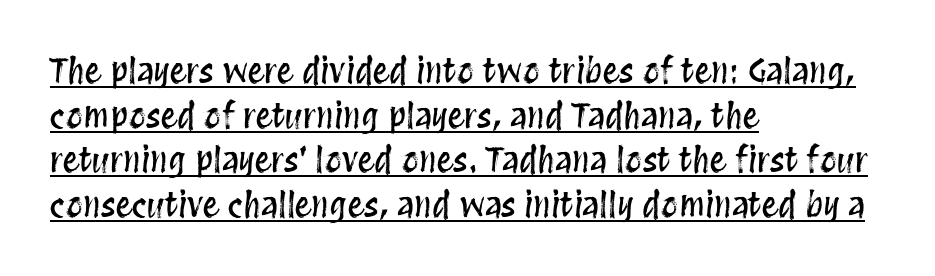
Q: Is the text italic (slanted)? A: No, it is upright.
Q: Is the text underlined? A: Yes.
Q: How is the paragraph aligned? A: Left-aligned.
Q: Is the spacing between letters normal or unusually wide? A: Normal.
Q: Is the spacing between lines tight, normal or loose? A: Normal.
Q: Width (condensed, normal, or wide)? A: Condensed.
Q: Stroke contrast? A: Medium.
Q: x-height? A: Large.
Q: Monospaced? A: No.
